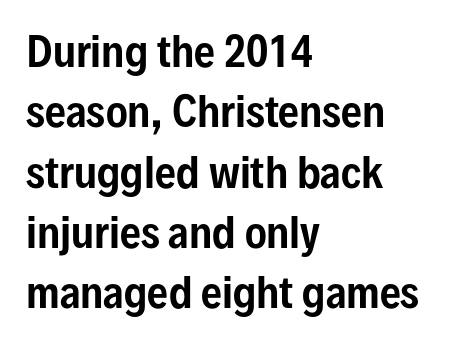
The image shows 41 px condensed sans-serif type, upright; set left-aligned, normal line spacing (1.47x), normal letter spacing, not underlined; low stroke contrast and a medium x-height.
